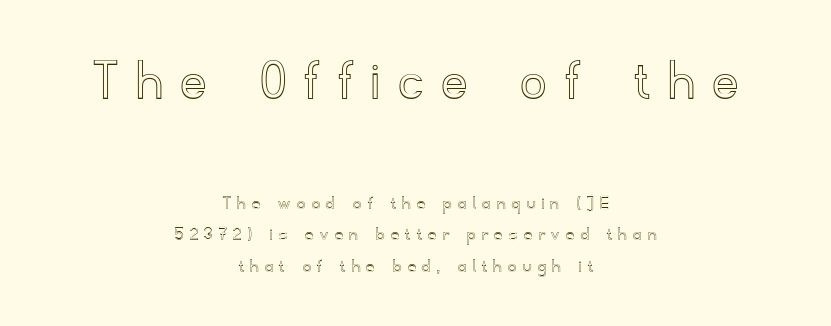
What's the leading like? Ordinary, nothing unusual. The passage shown begins with its larger block and ends with its smaller one. Every stem runs plumb, perpendicular to the baseline. Spacing between characters has been opened up far beyond the box default. Varying glyph widths throughout — classic text-font behaviour. This rendering features lettering with no underline.
